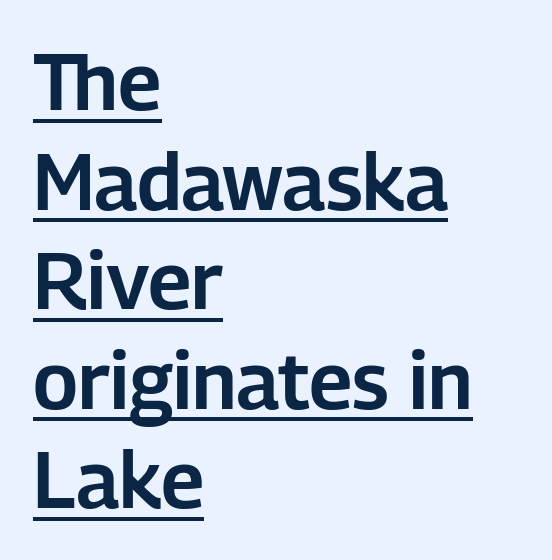
Think of a printed novel: that variable character pitch is what you see here. Here the glyphs are tracked normally, forming tight word shapes. Baseline-to-baseline distance is the conventional proportion of letter height. The text block is weighted toward the left margin, trailing off unevenly rightward.
